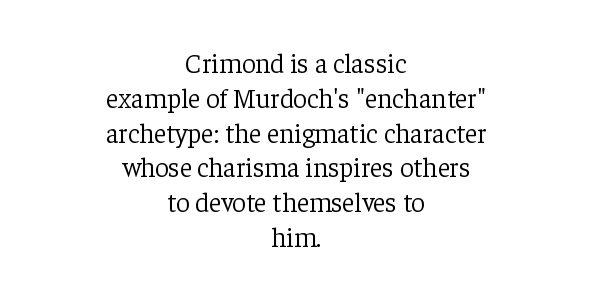
The image shows 27 px text type, upright; set centered, normal line spacing (1.29x), normal letter spacing, not underlined.
